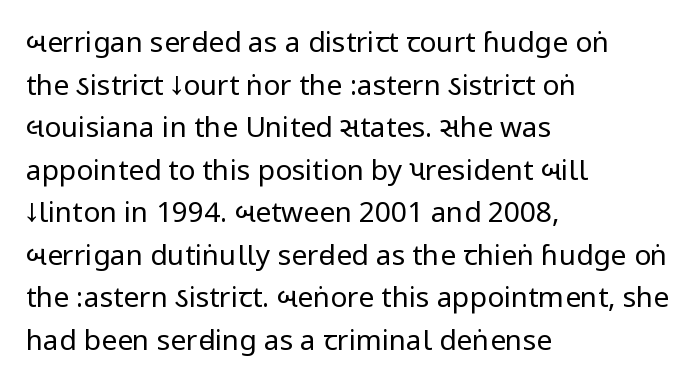
The image shows 28 px regular-weight, condensed sans-serif type, upright; set left-aligned, normal line spacing (1.52x), normal letter spacing, not underlined; low stroke contrast.
